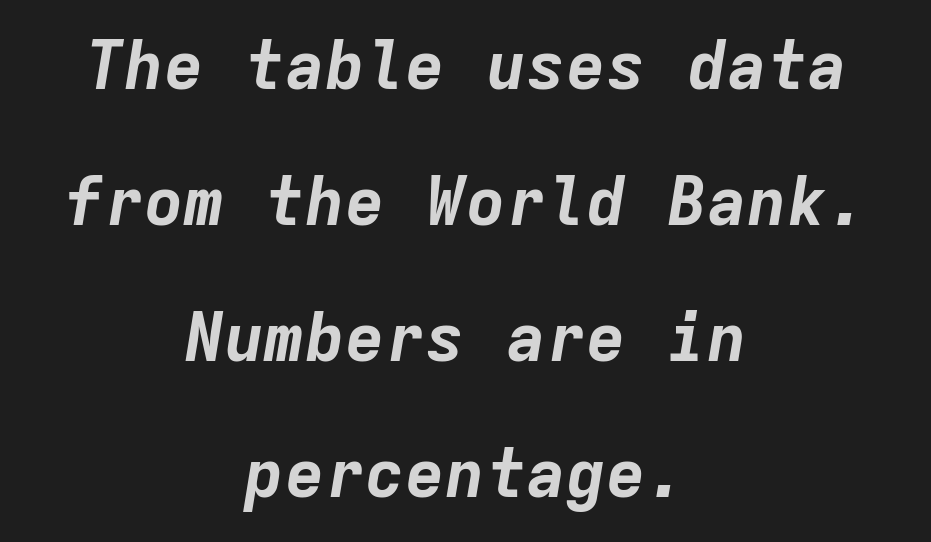
Q: Is the text bold? A: Yes.
Q: Is the text italic (slanted)? A: Yes, it leans right by about 9 degrees.
Q: Is the text underlined? A: No.
Q: How is the paragraph aligned? A: Centered.
Q: Is the spacing between letters normal or unusually wide? A: Normal.
Q: Is the spacing between lines tight, normal or loose? A: Loose.
Q: Width (condensed, normal, or wide)? A: Normal.
Q: Stroke contrast? A: Low.
Q: x-height? A: Medium.
Q: Monospaced? A: Yes.
